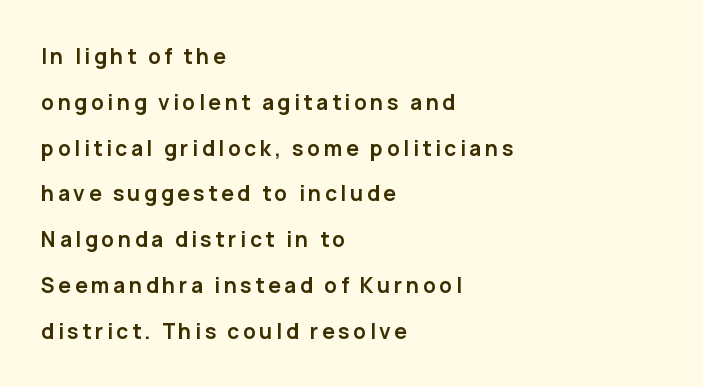
You could fit nearly another row in the gap between these rows. Thick stems and heavy bowls — unmistakably bold. Quick note: underline off. Is there any slant? The stems are plumb. Reading down the block, your eye returns to a fixed left position each line.
